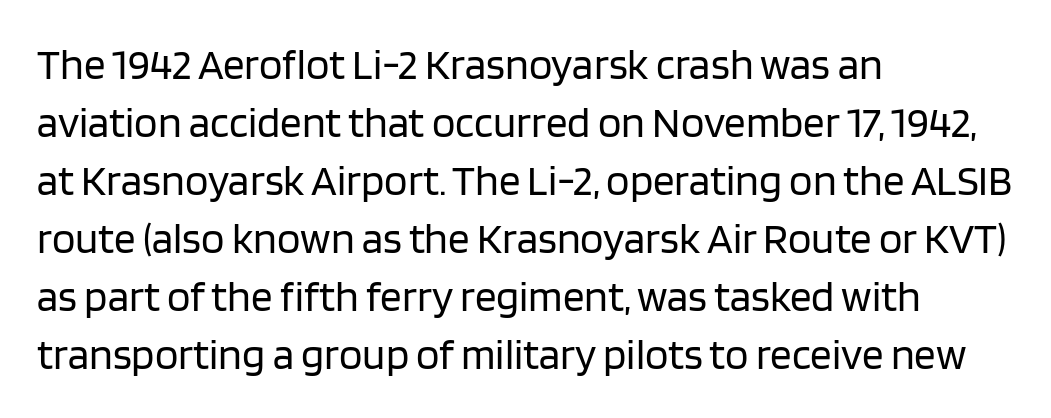
Characters remain perfectly vertical along every line. What kind of face is this? One without serifs — a sans. Descenders are the only things crossing below the line. Evenly set lines give the paragraph a standard silhouette. These glyphs show unthickened strokes, regular width or finer. Each word holds together tightly as a unit, with standard inter-letter gaps.
